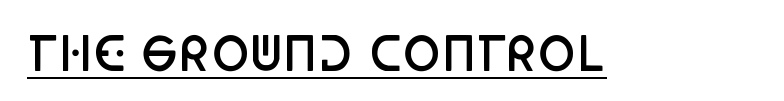
The image shows 46 px semibold, condensed sans-serif type, upright; set normal letter spacing, underlined; low stroke contrast and a large x-height.
